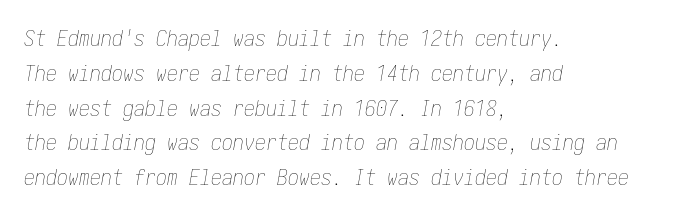
Q: Is the text bold? A: No.
Q: Is the text italic (slanted)? A: Yes, it leans right by about 10 degrees.
Q: Is the text underlined? A: No.
Q: How is the paragraph aligned? A: Left-aligned.
Q: Is the spacing between letters normal or unusually wide? A: Normal.
Q: Is the spacing between lines tight, normal or loose? A: Normal.
